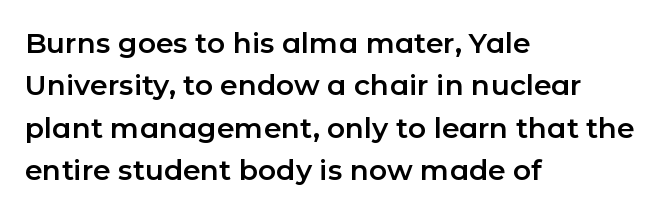
{"serif": "no", "italic": "no", "width": "normal", "stroke_contrast": "low", "x_height": "medium", "monospaced": "no", "underline": "no", "align": "left", "line_spacing": "normal", "line_spacing_ratio": 1.51, "letter_spacing": "normal", "letter_spacing_em": 0.0, "glyph_px": 28}
